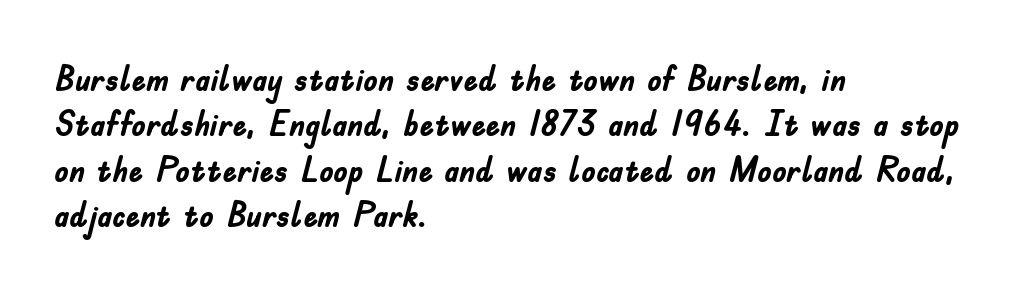
Q: Is the text bold? A: Yes.
Q: Is the text italic (slanted)? A: Yes.
Q: Is the typeface a serif or a sans-serif typeface? A: Sans-serif.
Q: Is the text underlined? A: No.
Q: How is the paragraph aligned? A: Left-aligned.
Q: Is the spacing between letters normal or unusually wide? A: Normal.
Q: Is the spacing between lines tight, normal or loose? A: Normal.
Q: Width (condensed, normal, or wide)? A: Condensed.
Q: Stroke contrast? A: Low.
Q: x-height? A: Small.
Q: Monospaced? A: No.
